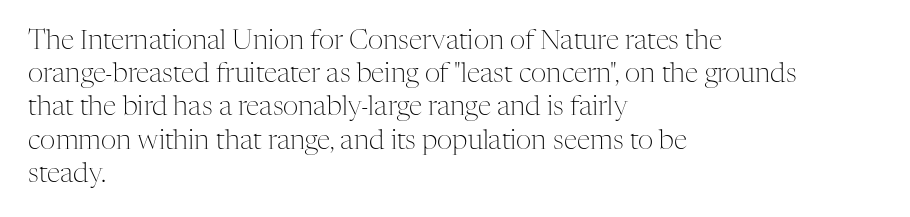
The image shows 27 px text type, upright; set left-aligned, line spacing 1.23x, normal letter spacing, not underlined.
